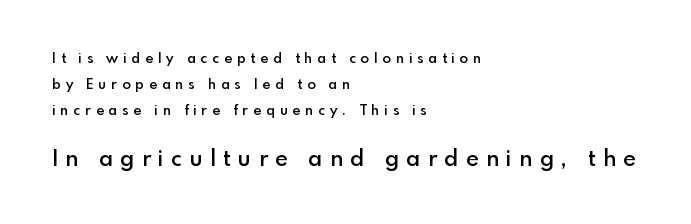
The passage shown is semibold, sitting just below true bold. Designer's note — italics off, roman on. Is the letter spacing exaggerated? Yes — the characters are pushed far apart. Visually, the bottom section dominates because its glyphs are scaled up.
